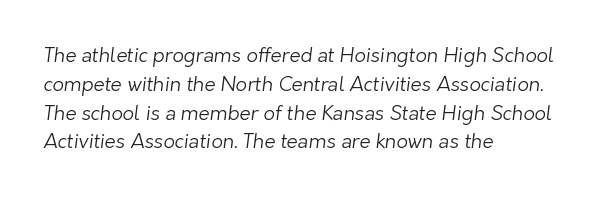
{"bold": "no", "underline": "no", "align": "left", "line_spacing": "normal", "line_spacing_ratio": 1.44, "letter_spacing": "normal", "letter_spacing_em": 0.0, "glyph_px": 20}
